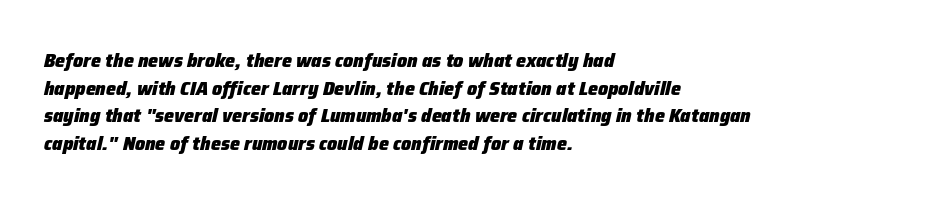
Q: Is the text bold? A: Yes.
Q: Is the text italic (slanted)? A: Yes, it leans right by about 12 degrees.
Q: Is the text underlined? A: No.
Q: How is the paragraph aligned? A: Left-aligned.
Q: Is the spacing between letters normal or unusually wide? A: Normal.
Q: Is the spacing between lines tight, normal or loose? A: Normal.
